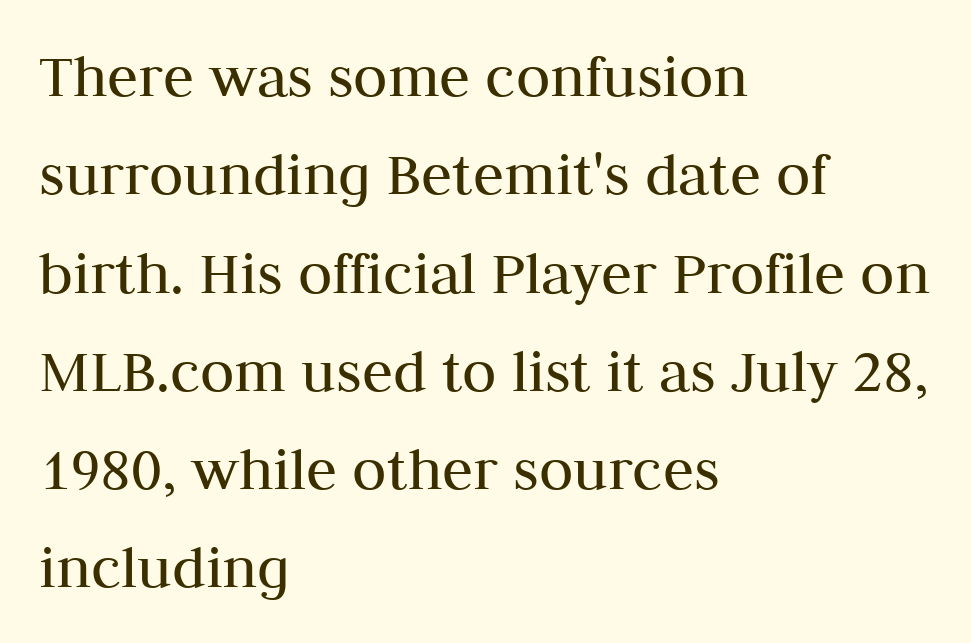
Descender tails drop into unmarked territory. These lines are rendered in a variable-pitch font. Left-aligned paragraph, ragged on the right. Quick note: interline space is typical. Stems and bowls with no extra thickness — not bold.
